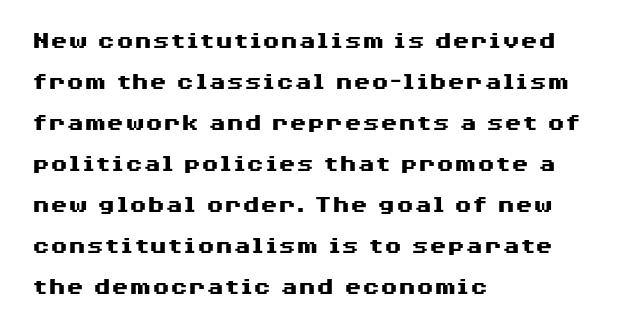
{"italic": "no", "bold": "yes", "underline": "no", "align": "left", "line_spacing": "normal", "line_spacing_ratio": 1.58, "letter_spacing": "normal", "letter_spacing_em": 0.0, "glyph_px": 26}
